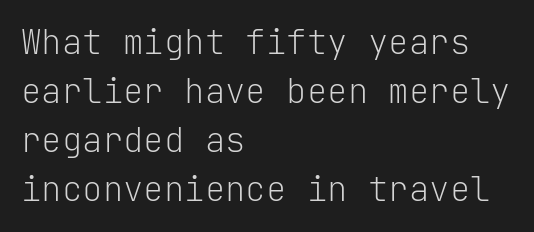
Standard letterfit; no display-style spreading of the glyphs. Just letters on the line, the space beneath them empty. These lines are rendered in a fixed-pitch font. What kind of face is this? One without serifs — a sans. Quick note: not italic, upright.
